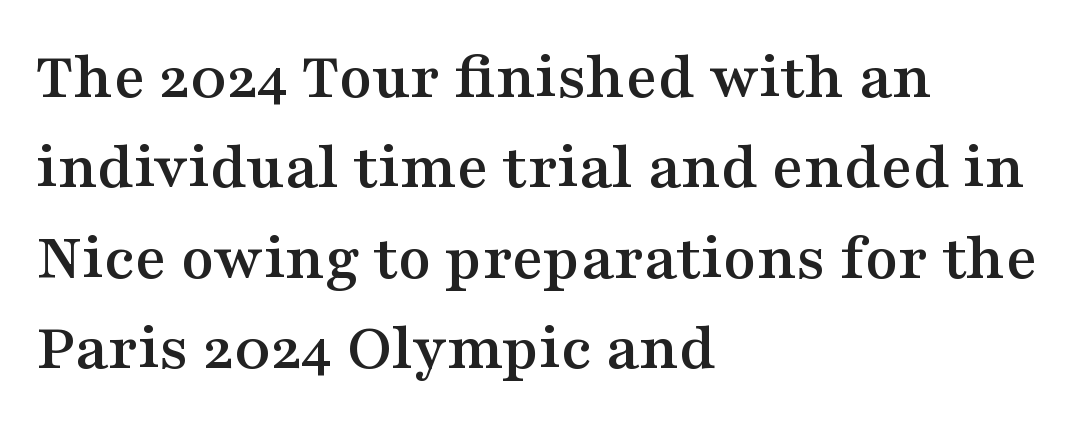
Plain, unruled lines of type. Varying glyph widths throughout — classic text-font behaviour. The leading is moderate, giving the passage an even texture. Unlike italic type, these characters show no tilt at all.
